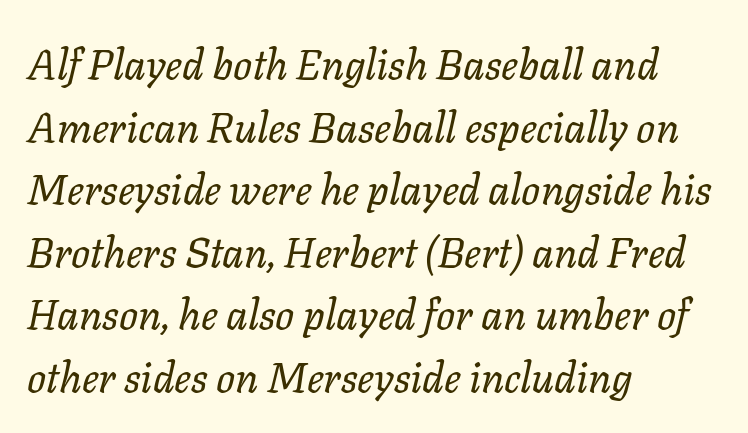
Q: Is the text bold? A: No.
Q: Is the text italic (slanted)? A: Yes, it leans right by about 11 degrees.
Q: Is the text underlined? A: No.
Q: How is the paragraph aligned? A: Left-aligned.
Q: Is the spacing between letters normal or unusually wide? A: Normal.
Q: Is the spacing between lines tight, normal or loose? A: Normal.
Q: Width (condensed, normal, or wide)? A: Normal.
Q: Stroke contrast? A: Low.
Q: x-height? A: Medium.
Q: Monospaced? A: No.
